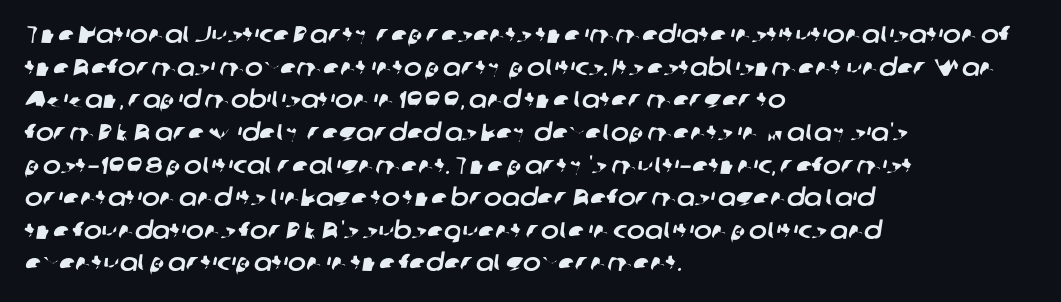
Q: Is the text underlined? A: No.
Q: How is the paragraph aligned? A: Left-aligned.
Q: Is the spacing between letters normal or unusually wide? A: Normal.
Q: Is the spacing between lines tight, normal or loose? A: Normal.
